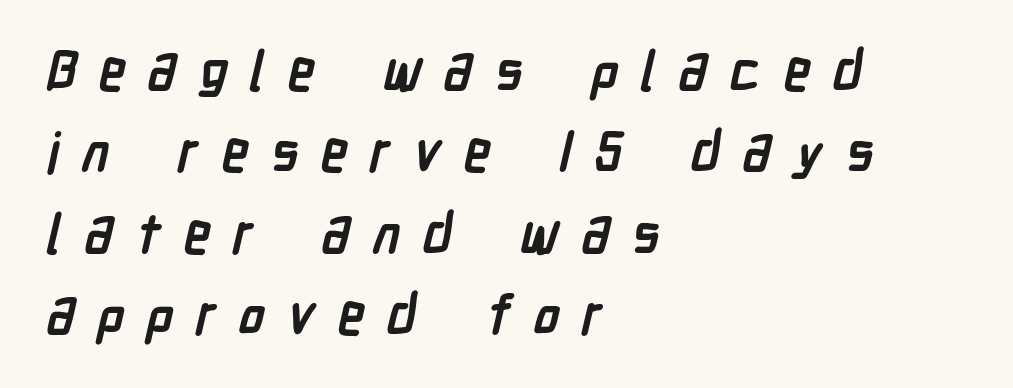
Someone cranked the tracking dial way up on this one. The paragraph shown leans on its left margin. Its strokes are broad and dark, the hallmark of bold type. Serif or sans? Sans — the stroke terminals are bare. Character widths vary here, with narrow letters taking less room than wide ones.
